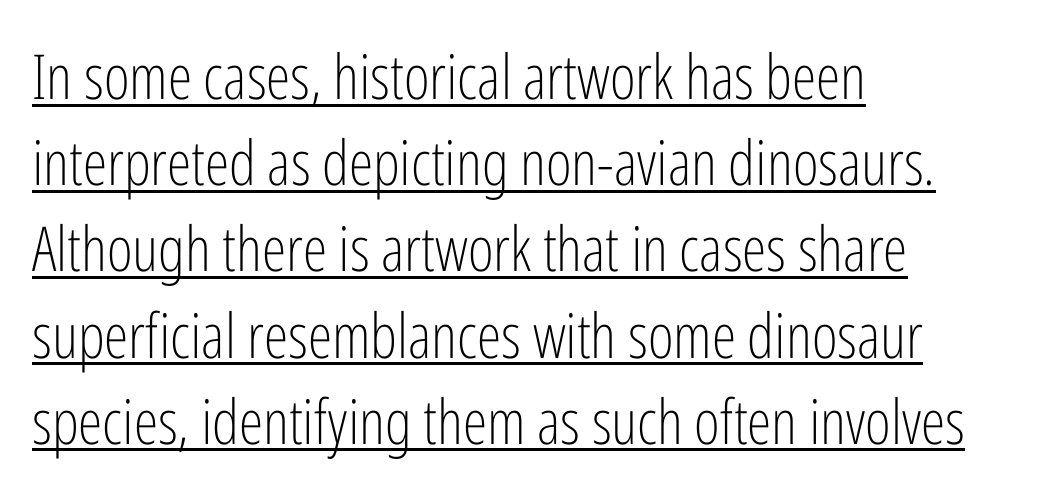
{"serif": "no", "italic": "no", "bold": "no", "weight": "light", "width": "condensed", "stroke_contrast": "low", "x_height": "medium", "monospaced": "no", "underline": "yes", "align": "left", "line_spacing": "normal", "line_spacing_ratio": 1.39, "letter_spacing": "normal", "letter_spacing_em": 0.0, "glyph_px": 62}
